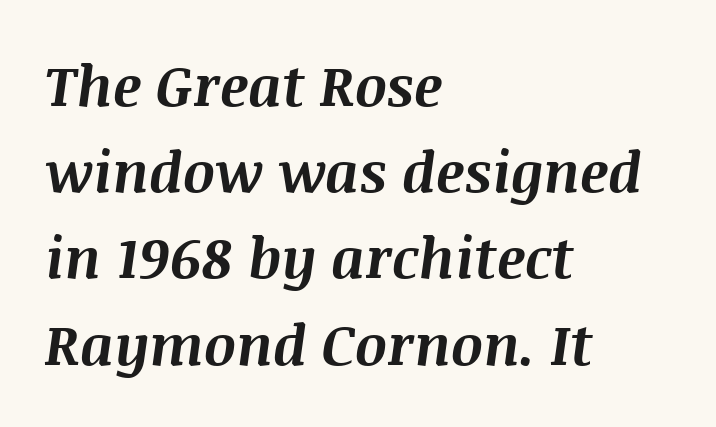
The image shows 56 px bold type, italic (leaning right); set left-aligned, normal line spacing (1.54x), normal letter spacing, not underlined; medium stroke contrast and a large x-height.
